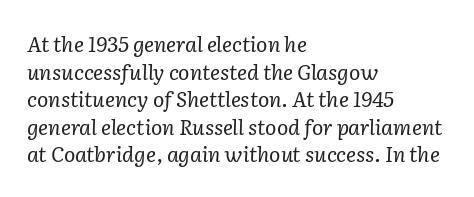
{"italic": "yes", "lean": "right", "slant_degrees": 2, "bold": "no", "underline": "no", "align": "left", "line_spacing": "normal", "line_spacing_ratio": 1.31, "letter_spacing": "normal", "letter_spacing_em": 0.0, "glyph_px": 21}
